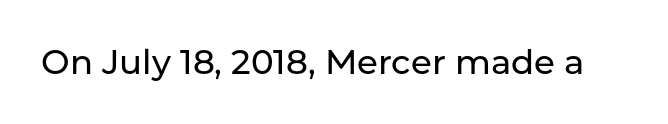
Look at the bottom of the vertical strokes: they stop flat, with no serifs. Just letters on the line, the space beneath them empty. A typesetter would call this proportional, since set widths differ per character. The lettering holds an erect, upright posture throughout. The horizontal fit of the characters is conventional and even.
